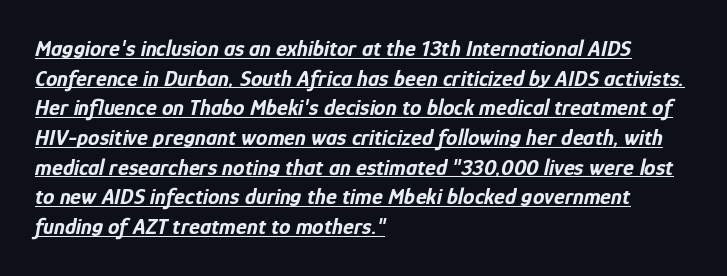
Does the lettering tilt? It does — this is italic. These lines sit exactly where default settings would place them. Thick stems and heavy bowls — unmistakably bold. Which margin do the lines hug? The left one — the right edge is uneven.
